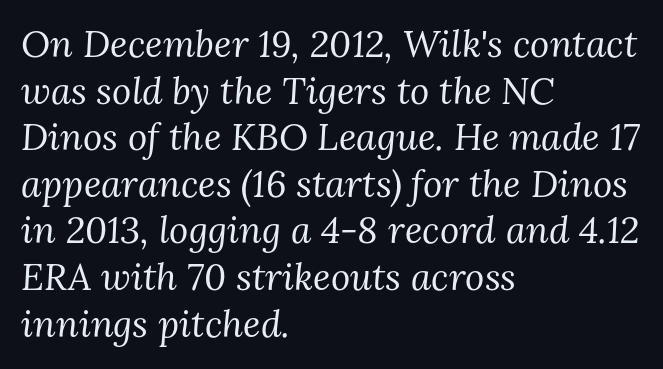
Yep, those are serifs on the letters. Beneath every word, the page is bare. No extra tracking has been applied to these lines. Every row of glyphs begins at an identical x-position on the left. The letters look calm and open, with moderate or lighter stems. Note the varied advance widths — an 'i' is clearly narrower than an 'm'.
